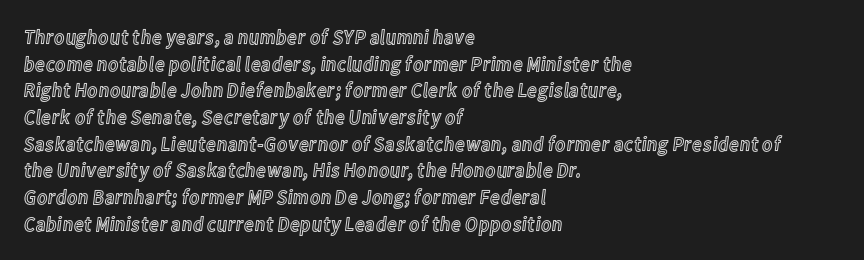
Q: Is the text italic (slanted)? A: Yes.
Q: Is the text underlined? A: No.
Q: How is the paragraph aligned? A: Left-aligned.
Q: Is the spacing between letters normal or unusually wide? A: Normal.
Q: Is the spacing between lines tight, normal or loose? A: Normal.
